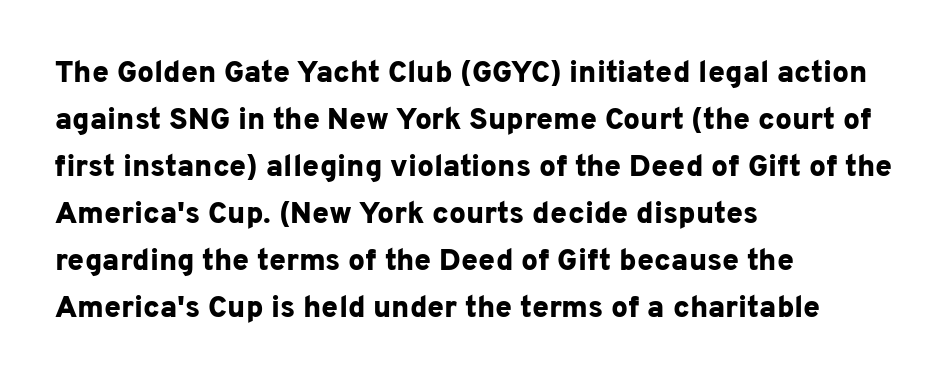
The image shows 30 px bold sans-serif type, upright; set left-aligned, normal line spacing (1.57x), normal letter spacing, not underlined; low stroke contrast and a medium x-height.
